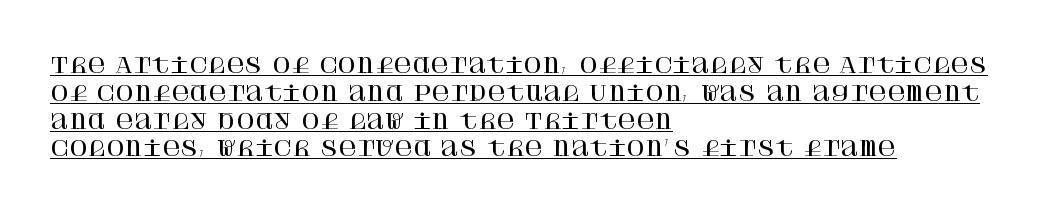
Q: Is the text italic (slanted)? A: No, it is upright.
Q: Is the text underlined? A: Yes.
Q: How is the paragraph aligned? A: Left-aligned.
Q: Is the spacing between letters normal or unusually wide? A: Normal.
Q: Is the spacing between lines tight, normal or loose? A: Normal.
